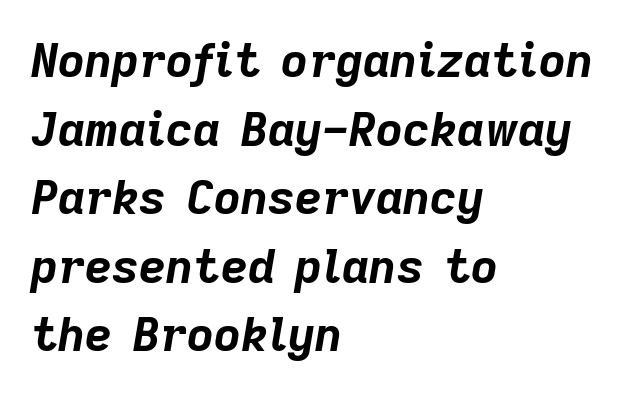
The image shows 47 px bold type, italic (leaning right); set left-aligned, normal line spacing (1.46x), normal letter spacing, not underlined; low stroke contrast and a medium x-height.
